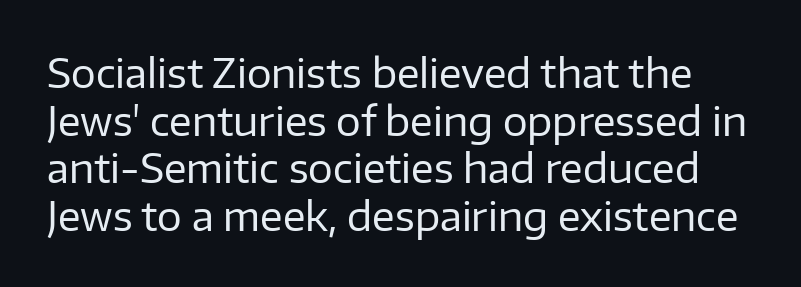
The image shows 39 px regular-weight sans-serif type, upright; set line spacing 1.22x, normal letter spacing, not underlined; low stroke contrast and a medium x-height.
